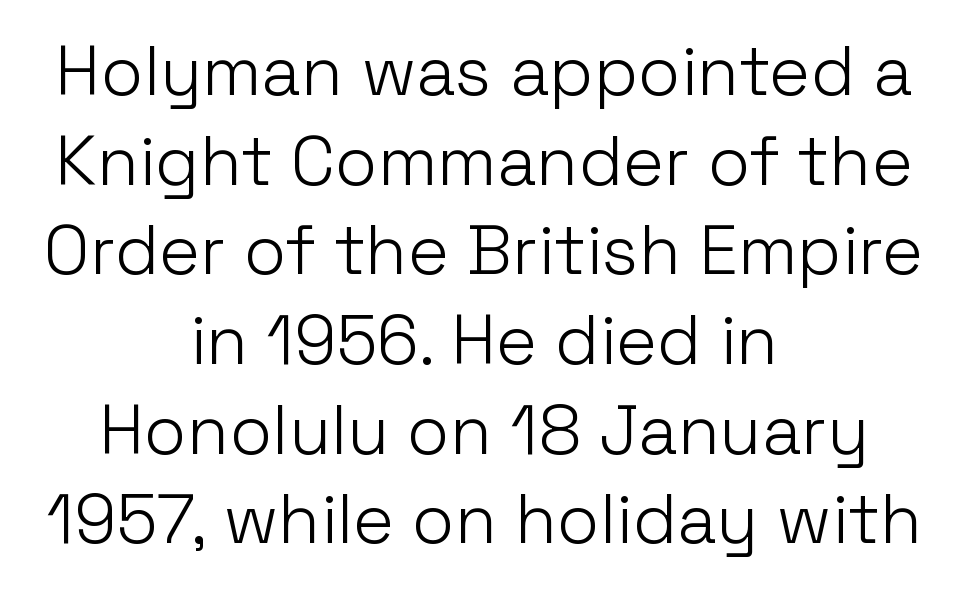
Q: Is the text bold? A: No.
Q: Is the text italic (slanted)? A: No, it is upright.
Q: Is the typeface a serif or a sans-serif typeface? A: Sans-serif.
Q: Is the text underlined? A: No.
Q: How is the paragraph aligned? A: Centered.
Q: Is the spacing between letters normal or unusually wide? A: Normal.
Q: Is the spacing between lines tight, normal or loose? A: Normal.
Q: Width (condensed, normal, or wide)? A: Normal.
Q: Stroke contrast? A: Low.
Q: x-height? A: Medium.
Q: Monospaced? A: No.
